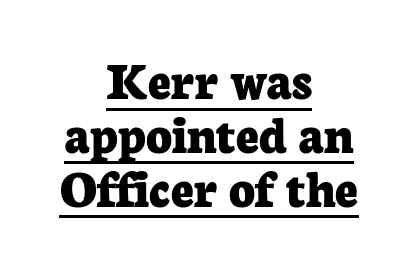
The image shows 56 px bold serif type, upright; set centered, tight line spacing (0.96x), normal letter spacing, underlined; low stroke contrast and a medium x-height.
